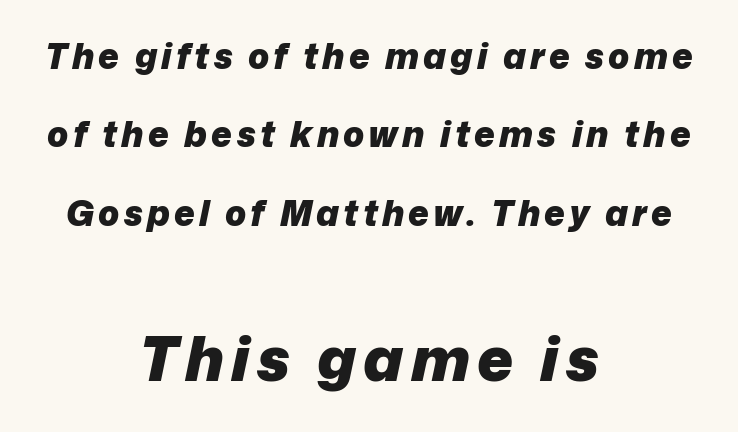
Italic? Definitely — the glyphs are oblique. The face used here has the dense, thick strokes of a bold. Which chunk is bigger? The second one — the bottom block dwarfs the top. Character widths vary here, with narrow letters taking less room than wide ones. Each line is balanced around a shared central axis. A great deal of white space separates one row of letters from the next.
